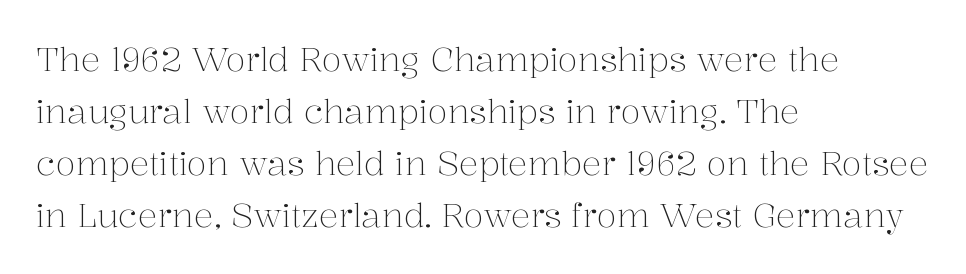
Stem width sits at or under what a default text font uses. Here the glyphs are tracked normally, forming tight word shapes. Here the designer chose a conventional face with non-uniform glyph widths. Students, observe: this is what conventionally led text looks like. The letters stand straight up with perfectly vertical stems.
